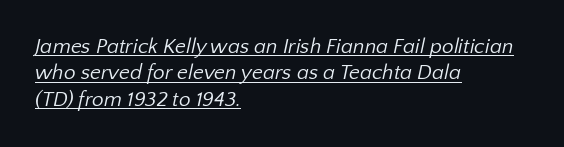
The image shows 21 px text type; set left-aligned, normal line spacing (1.26x), normal letter spacing, underlined.
